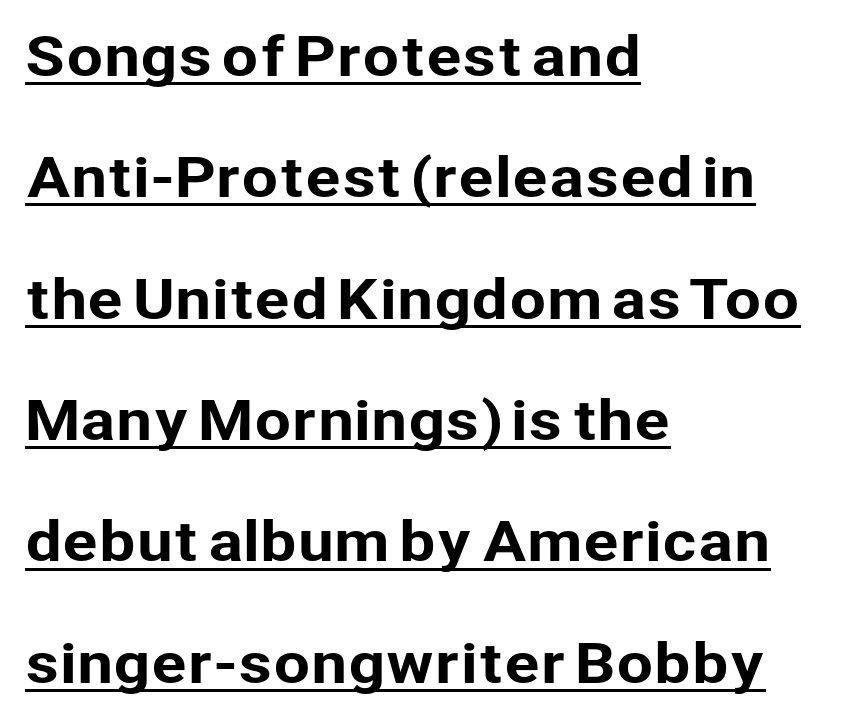
{"serif": "no", "italic": "no", "width": "normal", "stroke_contrast": "low", "x_height": "medium", "monospaced": "no", "underline": "yes", "align": "left", "line_spacing": "loose", "line_spacing_ratio": 2.29, "letter_spacing": "normal", "letter_spacing_em": 0.0, "glyph_px": 53}
